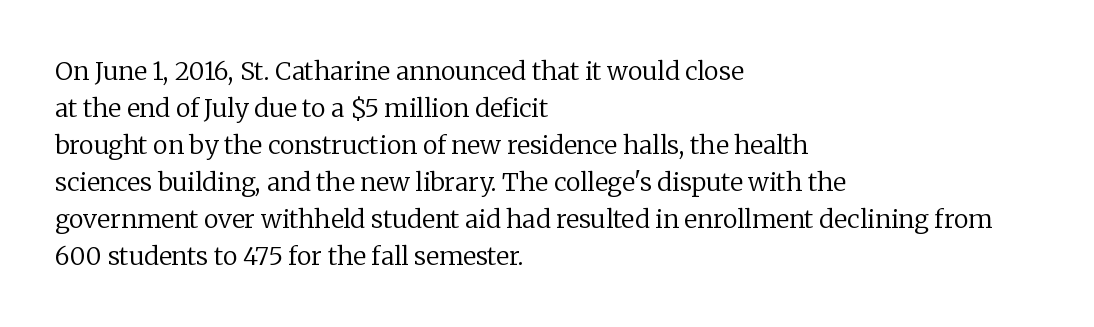
{"italic": "no", "bold": "no", "underline": "no", "align": "left", "line_spacing": "normal", "line_spacing_ratio": 1.48, "letter_spacing": "normal", "letter_spacing_em": 0.0, "glyph_px": 25}
